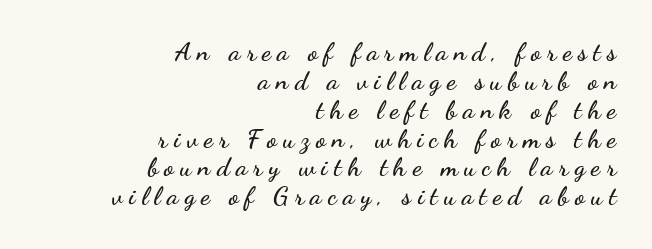
{"underline": "no", "align": "right", "line_spacing": "tight", "line_spacing_ratio": 1.11, "letter_spacing": "wide", "letter_spacing_em": 0.24, "glyph_px": 26}
